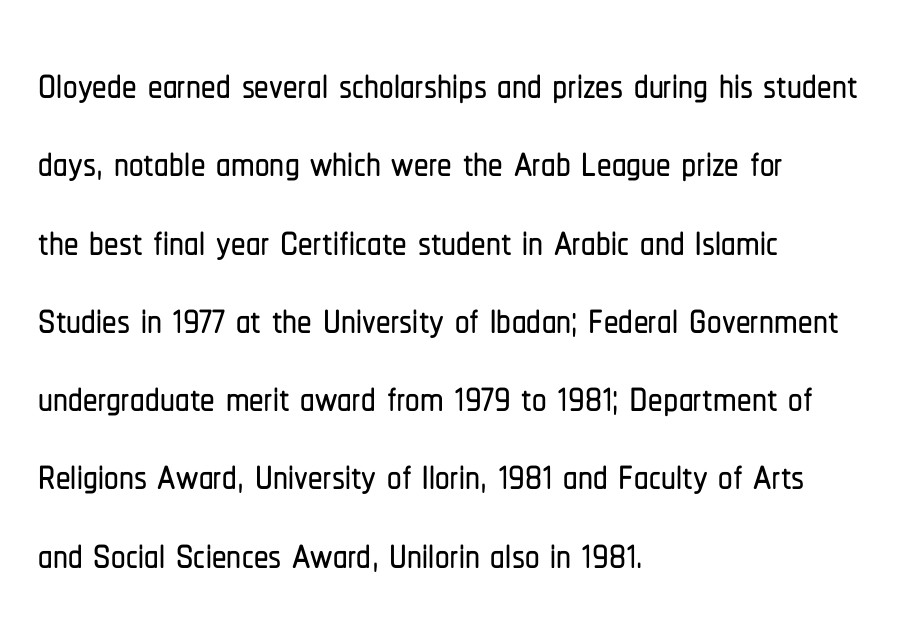
The image shows 58 px condensed sans-serif type, upright; set left-aligned, normal line spacing (1.35x), normal letter spacing, not underlined; low stroke contrast and a medium x-height.
